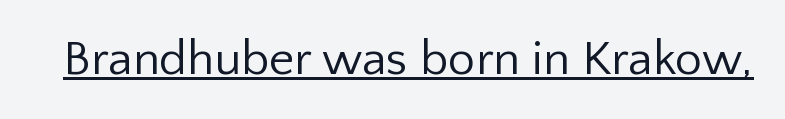
The image shows 49 px regular-weight sans-serif type, upright; set normal letter spacing, underlined; low stroke contrast and a medium x-height.
